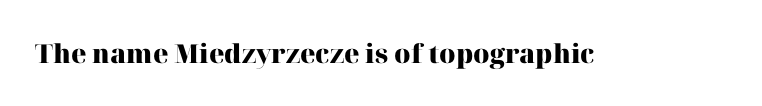
{"italic": "no", "bold": "yes", "underline": "no", "letter_spacing": "normal", "letter_spacing_em": 0.0, "glyph_px": 26}
